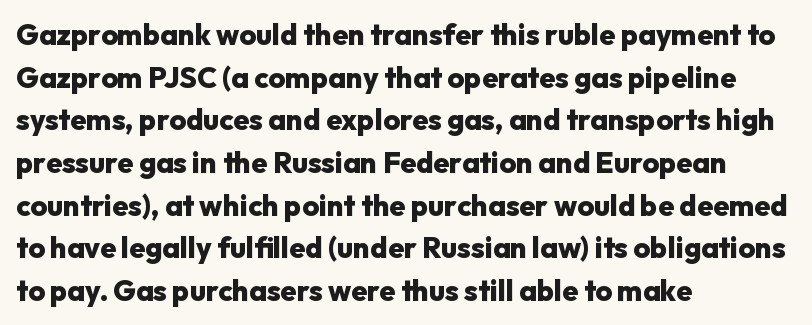
{"serif": "no", "italic": "no", "bold": "yes", "weight": "heavy", "width": "normal", "stroke_contrast": "low", "x_height": "medium", "monospaced": "no", "underline": "no", "align": "left", "line_spacing": "normal", "line_spacing_ratio": 1.47, "letter_spacing": "normal", "letter_spacing_em": 0.0, "glyph_px": 29}
